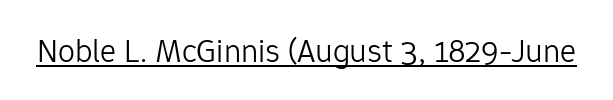
The weight would be labelled regular, book, light, or lighter still. Check the space under the baseline: a stroke is drawn there. Tracking here is standard; glyphs follow each other at the usual distance. The face used here is proportionally spaced, like ordinary book or web type. This rendering employs a face without finishing strokes, i.e., a sans-serif.
